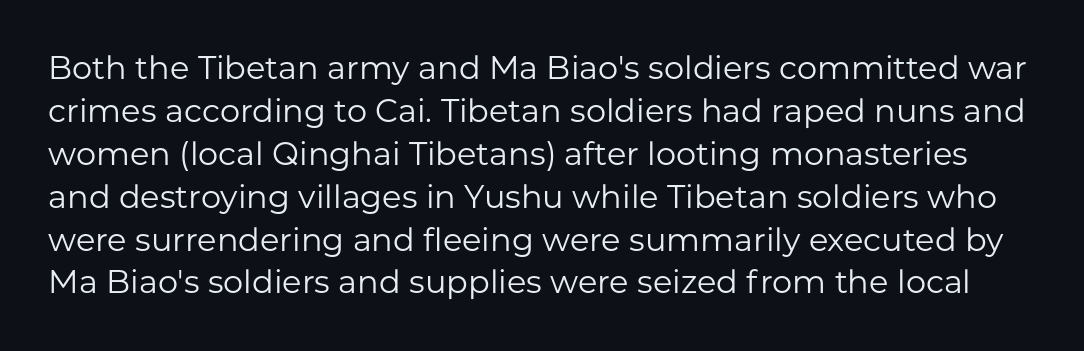
Q: Is the text bold? A: No.
Q: Is the text italic (slanted)? A: No, it is upright.
Q: Is the typeface a serif or a sans-serif typeface? A: Sans-serif.
Q: Is the text underlined? A: No.
Q: Is the spacing between letters normal or unusually wide? A: Normal.
Q: Is the spacing between lines tight, normal or loose? A: Normal.
Q: Width (condensed, normal, or wide)? A: Normal.
Q: Stroke contrast? A: Low.
Q: x-height? A: Medium.
Q: Monospaced? A: No.
